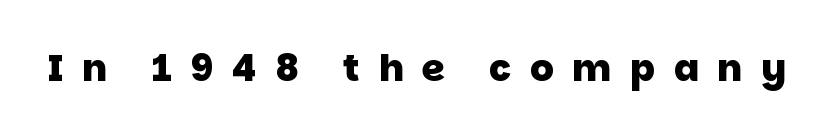
The image shows 37 px heavy sans-serif type; set unusually wide letter spacing (+0.5 em), not underlined; low stroke contrast and a large x-height.
